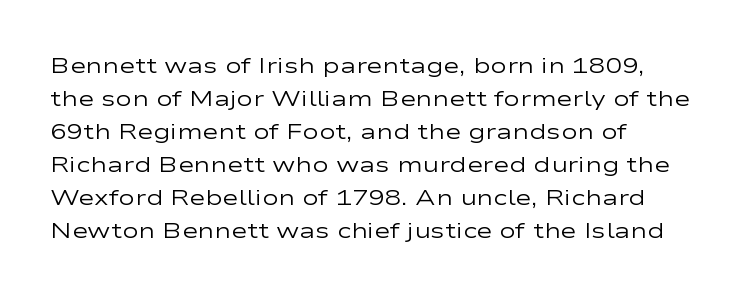
{"italic": "no", "bold": "no", "underline": "no", "line_spacing": "normal", "line_spacing_ratio": 1.5, "letter_spacing": "normal", "letter_spacing_em": 0.0, "glyph_px": 22}
